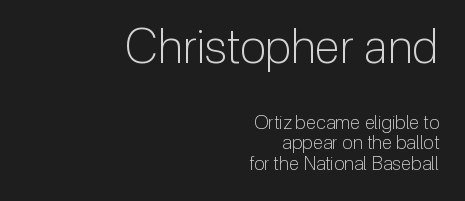
The block of text is dense from top to bottom, with scant space between rows. Any mark beneath the type? The region is blank. Is this a sans? Yes — the strokes have no serifs. On a weight scale, this lands at 450 or below.
